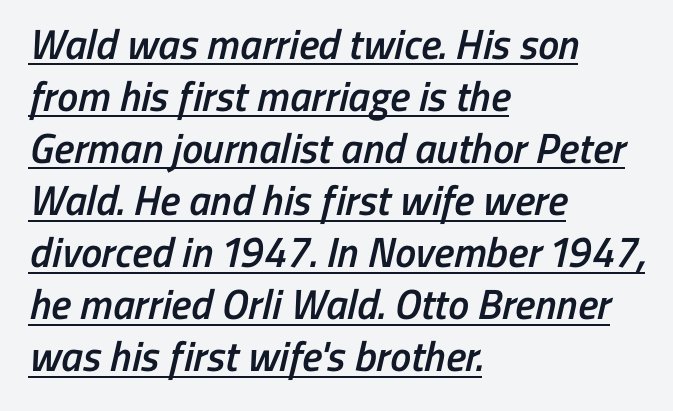
Q: Is the text bold? A: Semi-bold.
Q: Is the typeface a serif or a sans-serif typeface? A: Sans-serif.
Q: Is the text underlined? A: Yes.
Q: How is the paragraph aligned? A: Left-aligned.
Q: Is the spacing between letters normal or unusually wide? A: Normal.
Q: Width (condensed, normal, or wide)? A: Condensed.
Q: Stroke contrast? A: Low.
Q: x-height? A: Medium.
Q: Monospaced? A: No.
